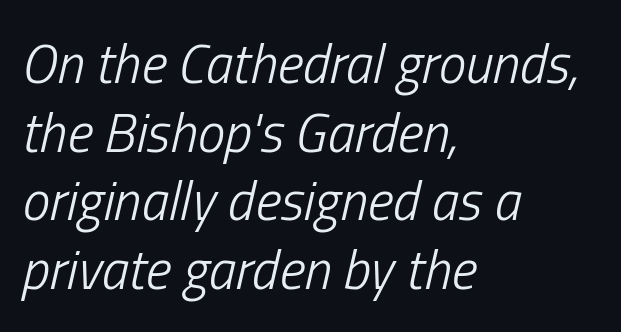
The passage shown is typed in a proportional face where columns would drift. Only glyphs here, with clear space below each row. Heaviness? Minimal to ordinary, like unemphasized prose. A normal amount of white space separates one row of letters from the next.
